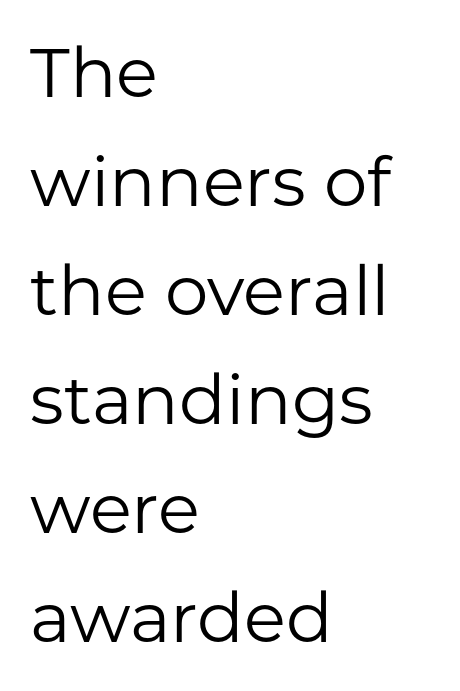
Unlike italic type, these characters show no tilt at all. Proportional: the letters do not fall into vertical columns. The paragraph shown leans on its left margin. Unmarked baselines from the first word to the last.
